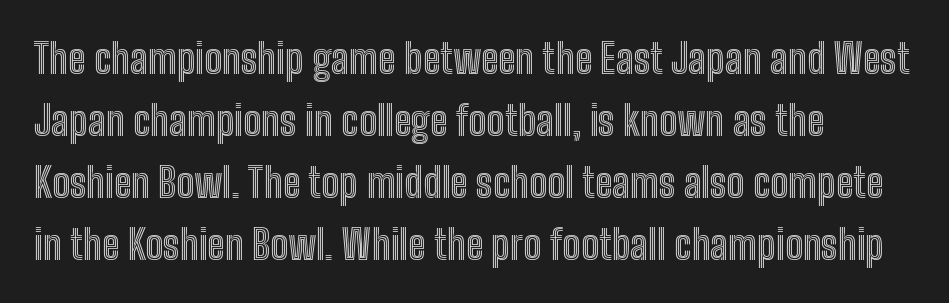
The image shows 40 px condensed type, upright; set left-aligned, normal line spacing (1.55x), normal letter spacing, not underlined; a medium x-height.
